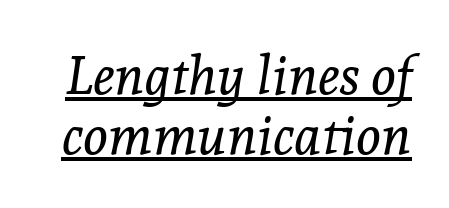
{"serif": "yes", "italic": "yes", "lean": "right", "slant_degrees": 8, "bold": "no", "weight": "regular", "width": "normal", "x_height": "medium", "monospaced": "no", "underline": "yes", "line_spacing": "tight", "line_spacing_ratio": 1.14, "letter_spacing": "normal", "letter_spacing_em": 0.0, "glyph_px": 53}
